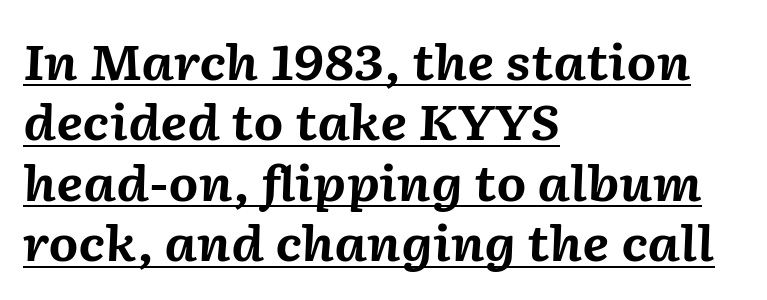
The image shows 48 px bold type, italic (leaning right); set left-aligned, normal line spacing (1.26x), normal letter spacing, underlined; medium stroke contrast and a medium x-height.
